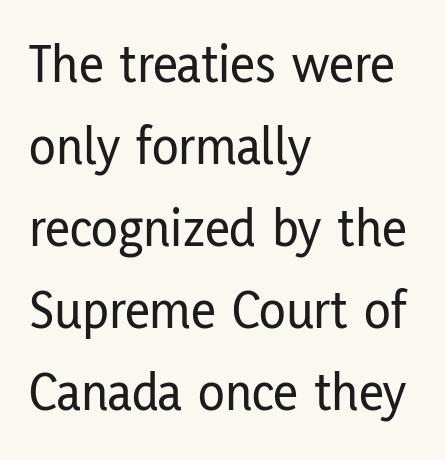
The image shows 55 px condensed sans-serif type, upright; set left-aligned, normal line spacing (1.49x), normal letter spacing, not underlined; low stroke contrast and a medium x-height.
